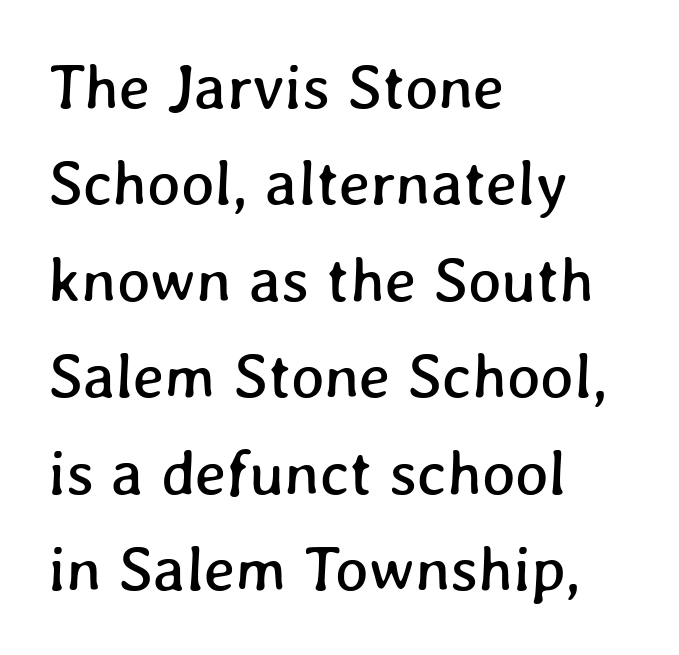
Honestly, the row spacing looks completely unremarkable. The rendering uses natural spacing where letterforms have individual widths. The rag falls on the right side of this text block. Nothing unusual about the tracking: characters are spaced as the font intends.
